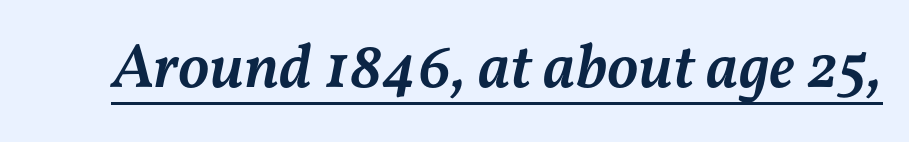
What decoration does the sample have? An underline. What stands out about the letter spacing? Nothing — it is the standard amount. Look at the stroke-to-counter ratio: somewhat heavy, a semibold. You could not count columns in this text — the font is proportionally spaced. Characters are canted at an angle relative to the baseline's perpendicular.
